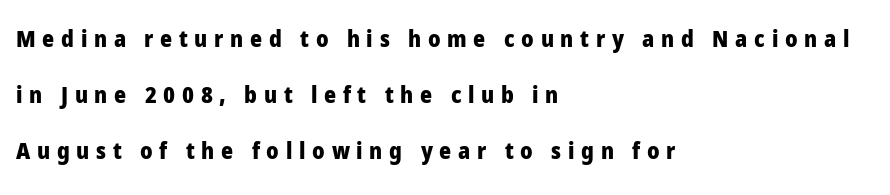
Q: Is the text bold? A: Yes.
Q: Is the text italic (slanted)? A: No, it is upright.
Q: Is the text underlined? A: No.
Q: How is the paragraph aligned? A: Left-aligned.
Q: Is the spacing between letters normal or unusually wide? A: Unusually wide.
Q: Is the spacing between lines tight, normal or loose? A: Loose.
